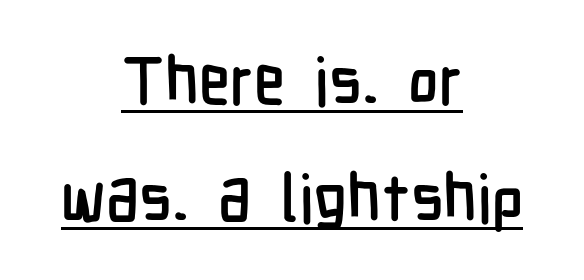
The image shows 65 px condensed sans-serif type, upright; set centered, line spacing 1.8x, normal letter spacing, underlined; low stroke contrast and a medium x-height.
